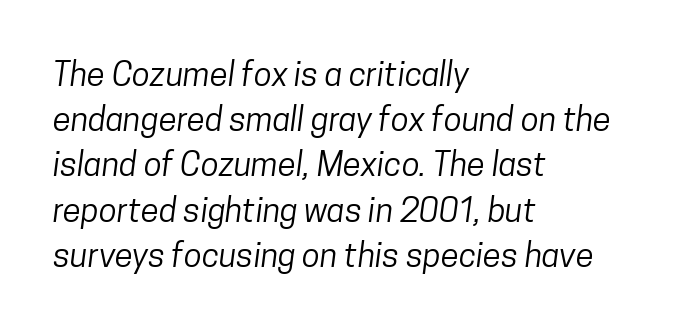
The image shows 33 px regular-weight, condensed sans-serif type; set left-aligned, normal line spacing (1.37x), normal letter spacing, not underlined; low stroke contrast and a medium x-height.
